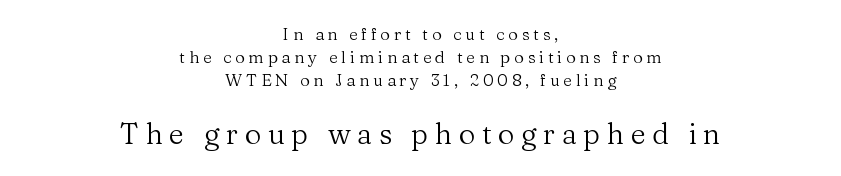
{"serif": "yes", "italic": "no", "bold": "no", "weight": "regular", "width": "normal", "stroke_contrast": "medium", "x_height": "medium", "monospaced": "no", "underline": "no", "align": "center", "line_spacing": "normal", "line_spacing_ratio": 1.35, "letter_spacing": "wide", "letter_spacing_em": 0.22, "larger_block": "second", "size_ratio": 1.71, "glyph_px": 29}
